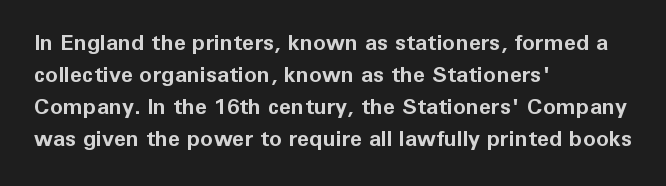
These lines were composed using upright roman letters. Bare-footed words on every line. The vertical gap from one line to the next is medium. Leftover space on each line is placed entirely after the last word. The line texture is even and compact thanks to regular tracking.
